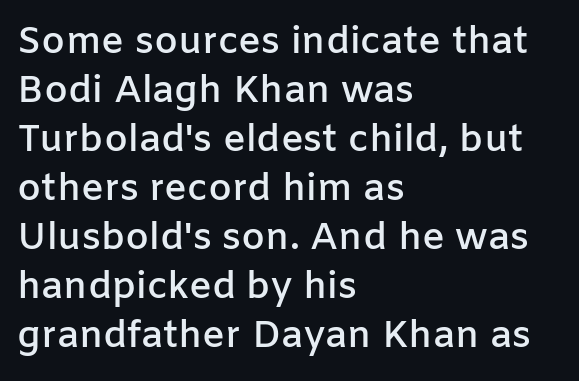
{"serif": "no", "italic": "no", "bold": "semi", "weight": "semibold", "width": "normal", "stroke_contrast": "low", "x_height": "medium", "monospaced": "no", "underline": "no", "align": "left", "line_spacing": "normal", "line_spacing_ratio": 1.29, "letter_spacing": "normal", "letter_spacing_em": 0.0, "glyph_px": 38}
